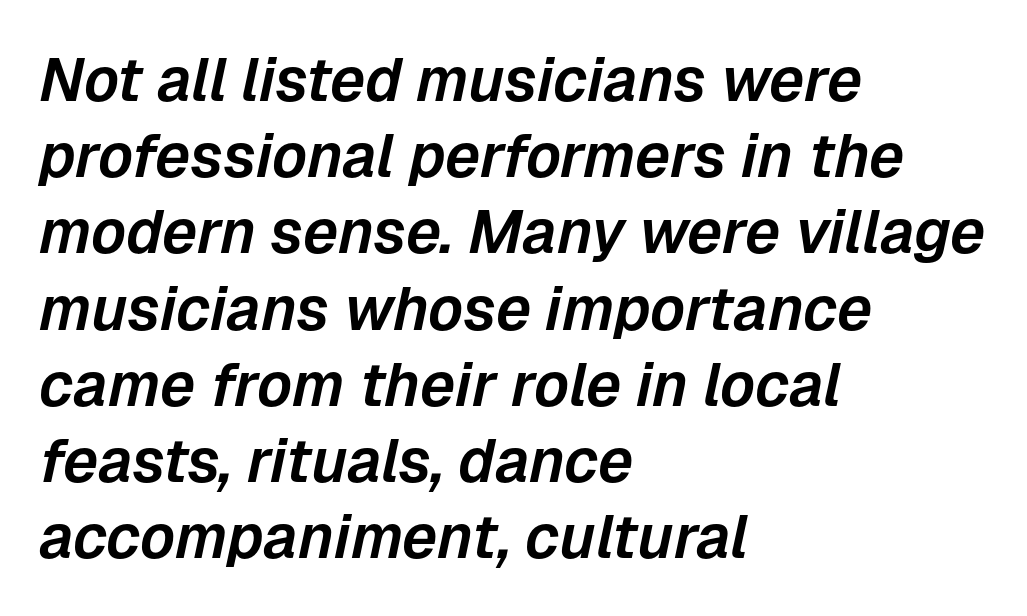
{"italic": "yes", "lean": "right", "slant_degrees": 12, "width": "normal", "stroke_contrast": "low", "x_height": "medium", "monospaced": "no", "underline": "no", "align": "left", "line_spacing": "normal", "line_spacing_ratio": 1.25, "letter_spacing": "normal", "letter_spacing_em": 0.0, "glyph_px": 61}
